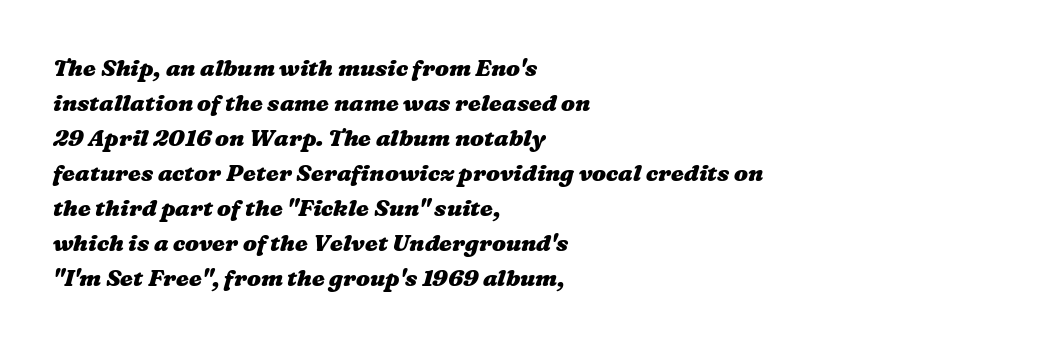
Q: Is the text bold? A: Yes.
Q: Is the text underlined? A: No.
Q: How is the paragraph aligned? A: Left-aligned.
Q: Is the spacing between letters normal or unusually wide? A: Normal.
Q: Is the spacing between lines tight, normal or loose? A: Normal.
